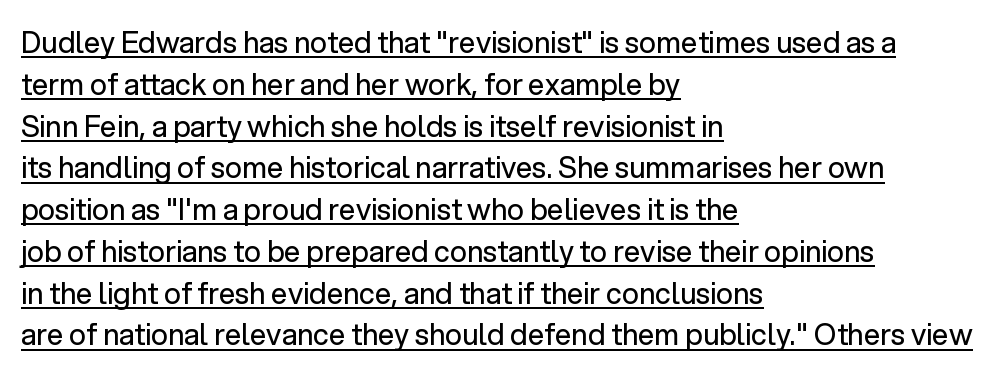
Do the characters align in a grid? No, the font is proportional. The type family on display is of the sans-serif kind. Summary of weight: not heavy and not bold. Does the lettering tilt? It doesn't — this is upright.
